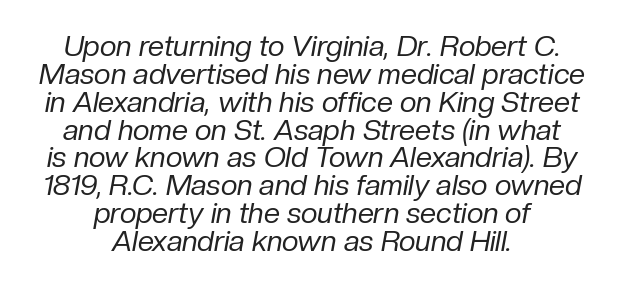
The image shows 29 px regular-weight type, italic (leaning right); set centered, tight line spacing (0.96x), normal letter spacing, not underlined; low stroke contrast and a medium x-height.
